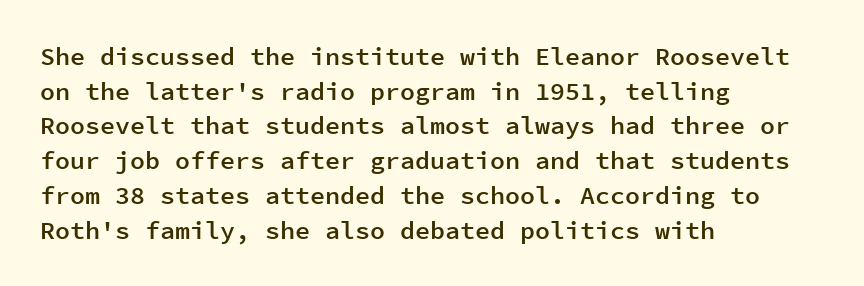
Quick note: underline off. The block of text has a typical density, with ordinary space between rows. Does the lettering tilt? It doesn't — this is upright. Characters follow at the spacing the type designer built in.
